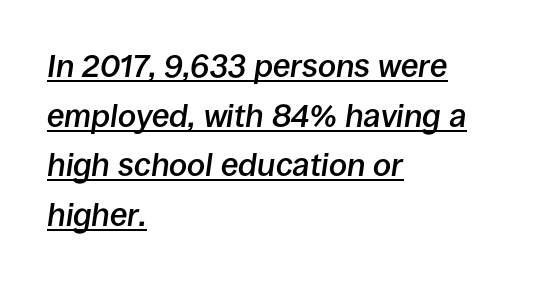
{"italic": "yes", "lean": "right", "slant_degrees": 8, "bold": "semi", "weight": "semibold", "width": "normal", "stroke_contrast": "low", "x_height": "large", "monospaced": "no", "underline": "yes", "align": "left", "line_spacing": "normal", "line_spacing_ratio": 1.55, "letter_spacing": "normal", "letter_spacing_em": 0.0, "glyph_px": 32}
